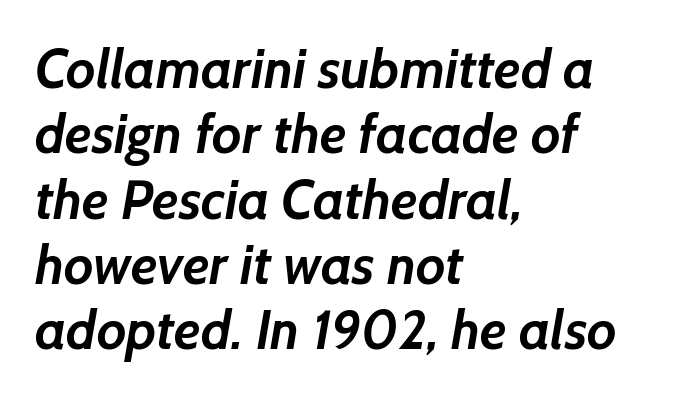
Q: Is the text bold? A: Yes.
Q: Is the typeface a serif or a sans-serif typeface? A: Sans-serif.
Q: Is the text underlined? A: No.
Q: How is the paragraph aligned? A: Left-aligned.
Q: Is the spacing between letters normal or unusually wide? A: Normal.
Q: Width (condensed, normal, or wide)? A: Normal.
Q: Stroke contrast? A: Low.
Q: x-height? A: Medium.
Q: Monospaced? A: No.
